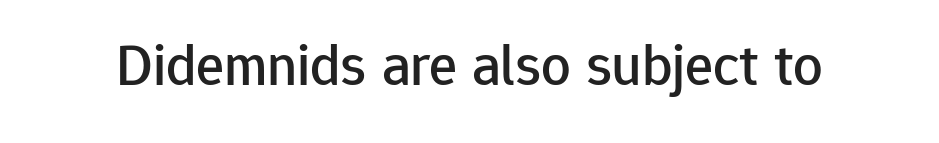
The image shows 59 px sans-serif type, upright; set normal letter spacing, not underlined; low stroke contrast and a medium x-height.
